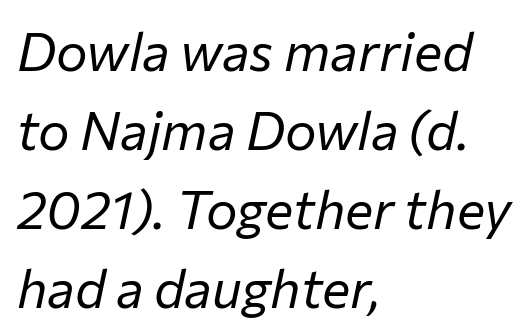
Is the block centered? No — it sits flush against the left margin. There is no visible air inserted between adjacent glyphs. This sample has the flowing, uneven cadence of proportional lettering. Nobody drew a line under any word here.
